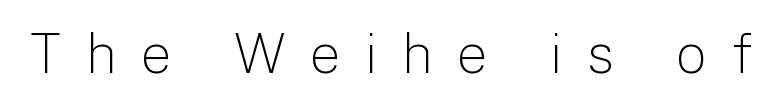
{"serif": "no", "italic": "no", "bold": "no", "weight": "light", "width": "normal", "stroke_contrast": "low", "x_height": "medium", "monospaced": "no", "underline": "no", "letter_spacing": "wide", "letter_spacing_em": 0.44, "glyph_px": 55}
